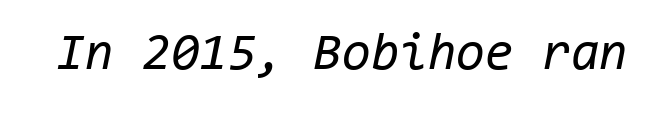
{"italic": "yes", "lean": "right", "slant_degrees": 11, "bold": "no", "weight": "regular", "width": "normal", "stroke_contrast": "low", "x_height": "medium", "monospaced": "yes", "underline": "no", "letter_spacing": "normal", "letter_spacing_em": 0.0, "glyph_px": 52}
